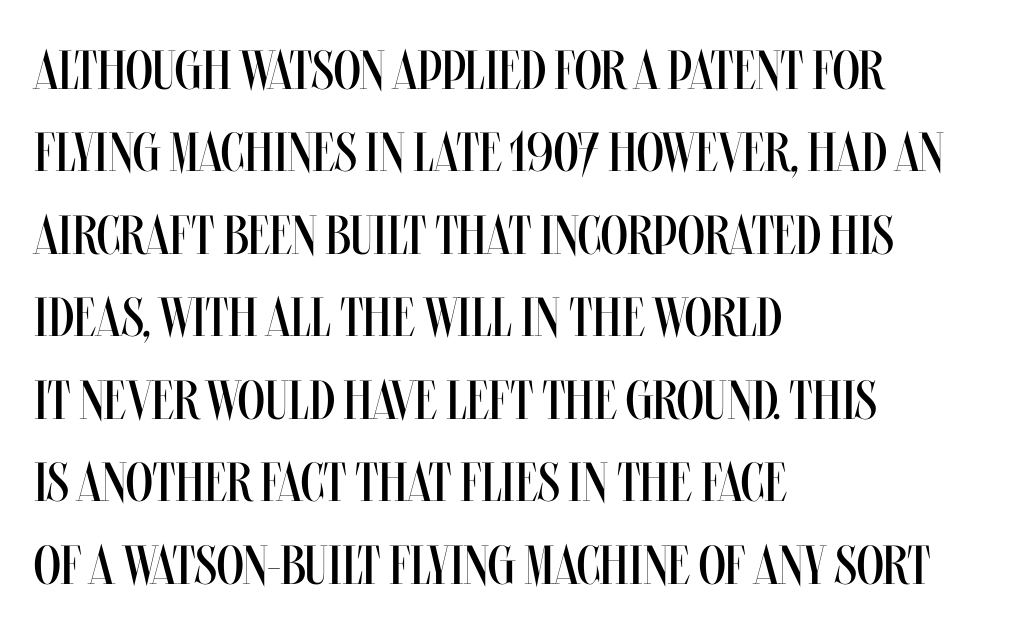
Q: Is the text bold? A: No.
Q: Is the text italic (slanted)? A: No, it is upright.
Q: Is the text underlined? A: No.
Q: How is the paragraph aligned? A: Left-aligned.
Q: Is the spacing between letters normal or unusually wide? A: Normal.
Q: Is the spacing between lines tight, normal or loose? A: Normal.
Q: Width (condensed, normal, or wide)? A: Condensed.
Q: Stroke contrast? A: Medium.
Q: x-height? A: Large.
Q: Monospaced? A: No.
